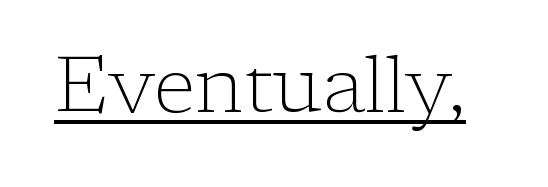
Looks like someone drew a line under every word here. This sample uses an upright cut, with every glyph sitting square on the baseline. The passage shown has conventional tracking throughout. A quiet, ordinary-to-light weight characterises the typeface.
